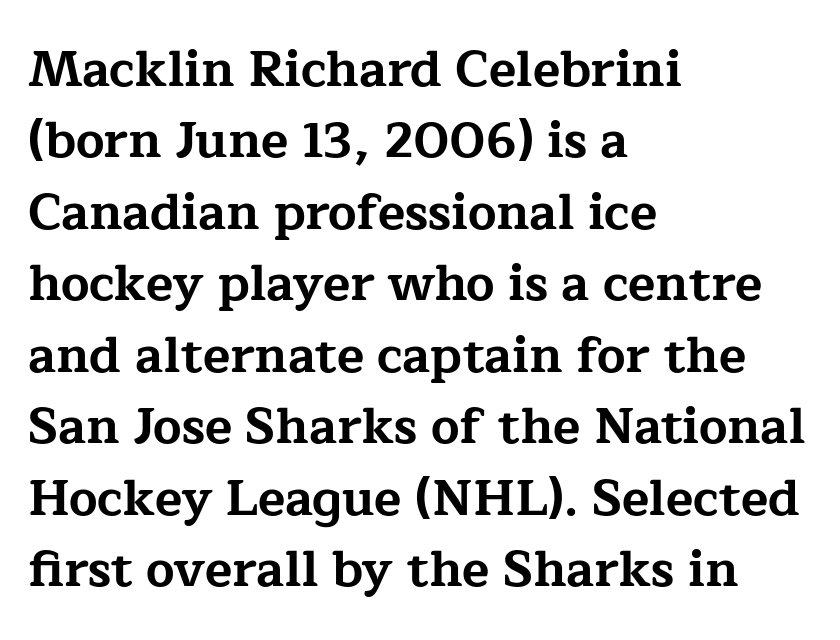
Q: Is the text bold? A: Yes.
Q: Is the text italic (slanted)? A: No, it is upright.
Q: Is the typeface a serif or a sans-serif typeface? A: Serif.
Q: Is the text underlined? A: No.
Q: How is the paragraph aligned? A: Left-aligned.
Q: Is the spacing between letters normal or unusually wide? A: Normal.
Q: Is the spacing between lines tight, normal or loose? A: Normal.
Q: Width (condensed, normal, or wide)? A: Wide.
Q: Stroke contrast? A: Low.
Q: x-height? A: Medium.
Q: Monospaced? A: No.
